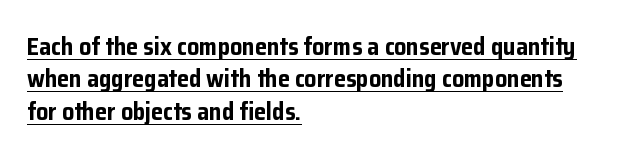
{"italic": "no", "bold": "yes", "underline": "yes", "align": "left", "line_spacing": "normal", "line_spacing_ratio": 1.35, "letter_spacing": "normal", "letter_spacing_em": 0.0, "glyph_px": 24}
